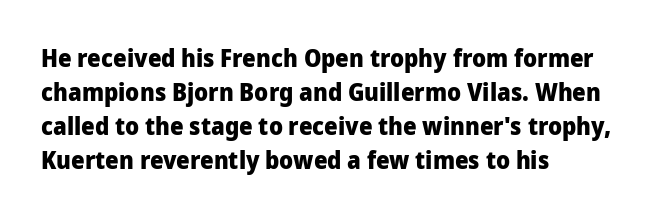
{"italic": "no", "bold": "yes", "underline": "no", "align": "left", "line_spacing": "normal", "line_spacing_ratio": 1.41, "letter_spacing": "normal", "letter_spacing_em": 0.0, "glyph_px": 24}
